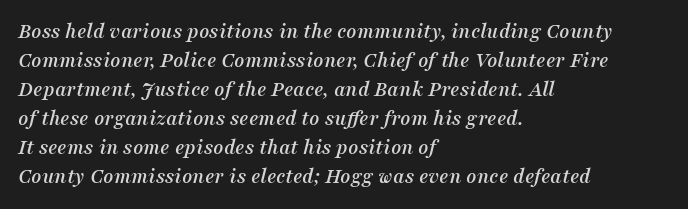
The image shows 22 px text type, italic (leaning right); set left-aligned, normal line spacing (1.32x), normal letter spacing, not underlined.
